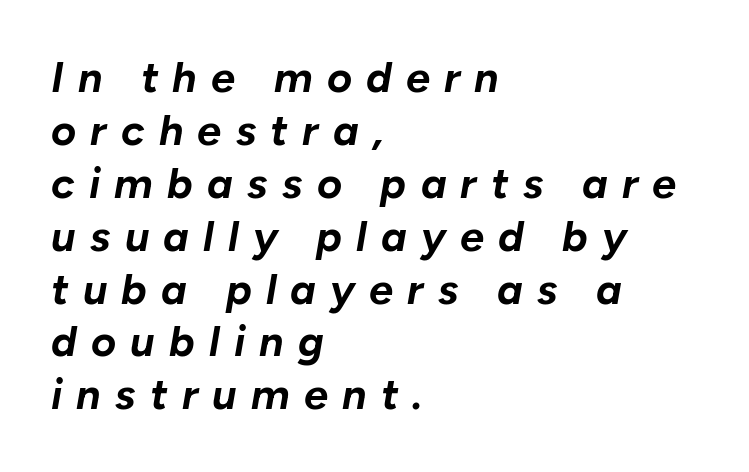
{"italic": "yes", "lean": "right", "slant_degrees": 10, "bold": "yes", "weight": "bold", "width": "normal", "stroke_contrast": "low", "x_height": "medium", "monospaced": "no", "underline": "no", "align": "left", "line_spacing_ratio": 1.23, "letter_spacing": "wide", "letter_spacing_em": 0.33, "glyph_px": 43}
